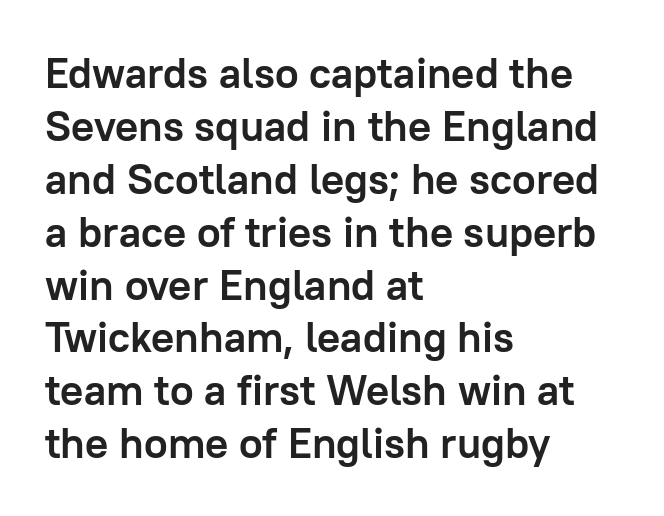
The image shows 43 px semibold sans-serif type, upright; set left-aligned, line spacing 1.23x, normal letter spacing, not underlined; low stroke contrast and a medium x-height.
